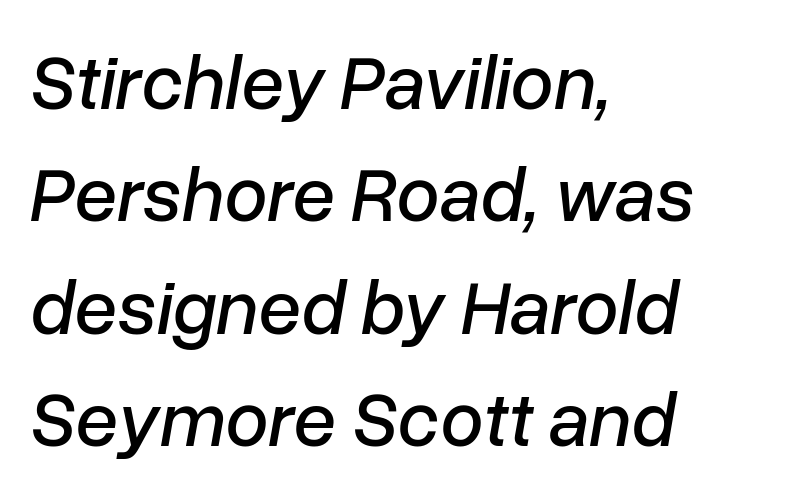
Q: Is the text italic (slanted)? A: Yes, it leans right by about 10 degrees.
Q: Is the text underlined? A: No.
Q: How is the paragraph aligned? A: Left-aligned.
Q: Is the spacing between letters normal or unusually wide? A: Normal.
Q: Is the spacing between lines tight, normal or loose? A: Normal.
Q: Width (condensed, normal, or wide)? A: Normal.
Q: Stroke contrast? A: Low.
Q: x-height? A: Medium.
Q: Monospaced? A: No.
